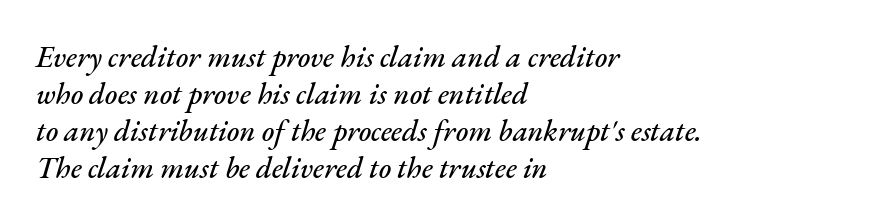
Q: Is the text italic (slanted)? A: Yes, it leans right by about 17 degrees.
Q: Is the text underlined? A: No.
Q: How is the paragraph aligned? A: Left-aligned.
Q: Is the spacing between letters normal or unusually wide? A: Normal.
Q: Width (condensed, normal, or wide)? A: Normal.
Q: Stroke contrast? A: Medium.
Q: x-height? A: Small.
Q: Monospaced? A: No.
